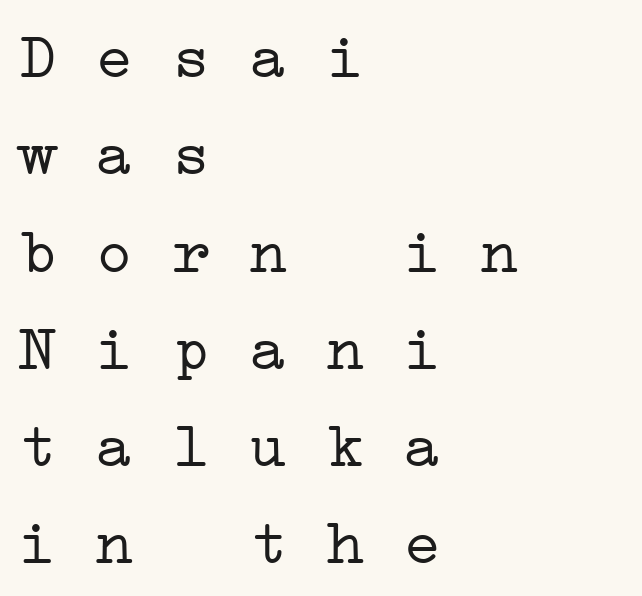
{"serif": "yes", "bold": "no", "weight": "light", "width": "wide", "stroke_contrast": "low", "x_height": "medium", "monospaced": "yes", "underline": "no", "align": "left", "line_spacing": "normal", "line_spacing_ratio": 1.52, "letter_spacing": "normal", "letter_spacing_em": 0.0, "glyph_px": 64}
